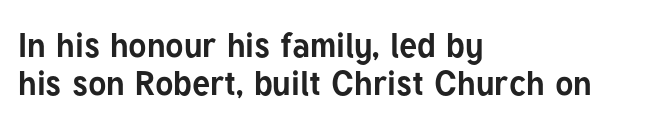
Q: Is the text bold? A: Yes.
Q: Is the text italic (slanted)? A: No, it is upright.
Q: Is the typeface a serif or a sans-serif typeface? A: Sans-serif.
Q: Is the text underlined? A: No.
Q: How is the paragraph aligned? A: Left-aligned.
Q: Is the spacing between letters normal or unusually wide? A: Normal.
Q: Is the spacing between lines tight, normal or loose? A: Tight.
Q: Width (condensed, normal, or wide)? A: Normal.
Q: Stroke contrast? A: Low.
Q: x-height? A: Medium.
Q: Monospaced? A: No.
